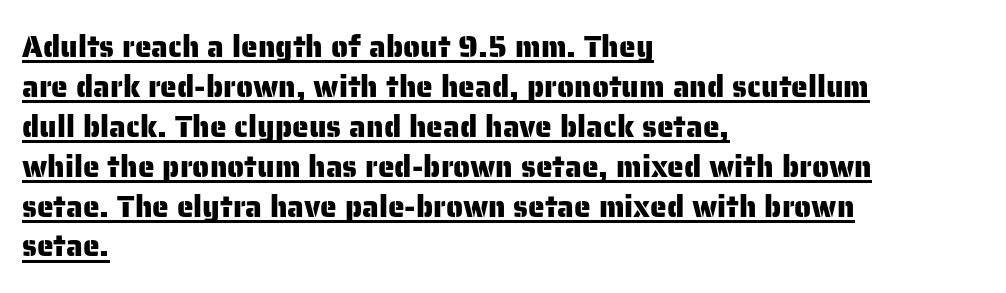
Q: Is the text italic (slanted)? A: No, it is upright.
Q: Is the typeface a serif or a sans-serif typeface? A: Sans-serif.
Q: Is the text underlined? A: Yes.
Q: How is the paragraph aligned? A: Left-aligned.
Q: Is the spacing between letters normal or unusually wide? A: Normal.
Q: Is the spacing between lines tight, normal or loose? A: Normal.
Q: Width (condensed, normal, or wide)? A: Normal.
Q: Stroke contrast? A: Low.
Q: x-height? A: Medium.
Q: Monospaced? A: No.
